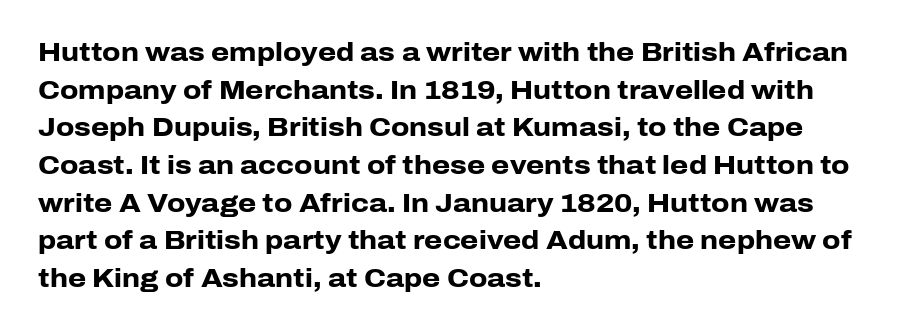
On the weight axis this lands at bold, roughly 700. Words float on clear page, feet unadorned. Interline gaps are of average width in this sample. The rendering keeps characters at their native spacing. In terms of posture, this sample is upright.
